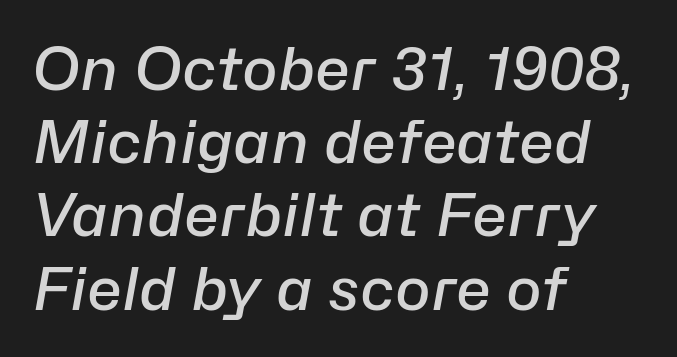
{"italic": "yes", "lean": "right", "slant_degrees": 10, "bold": "semi", "weight": "semibold", "width": "normal", "stroke_contrast": "low", "x_height": "medium", "monospaced": "no", "underline": "no", "align": "left", "line_spacing_ratio": 1.22, "letter_spacing": "normal", "letter_spacing_em": 0.0, "glyph_px": 60}
